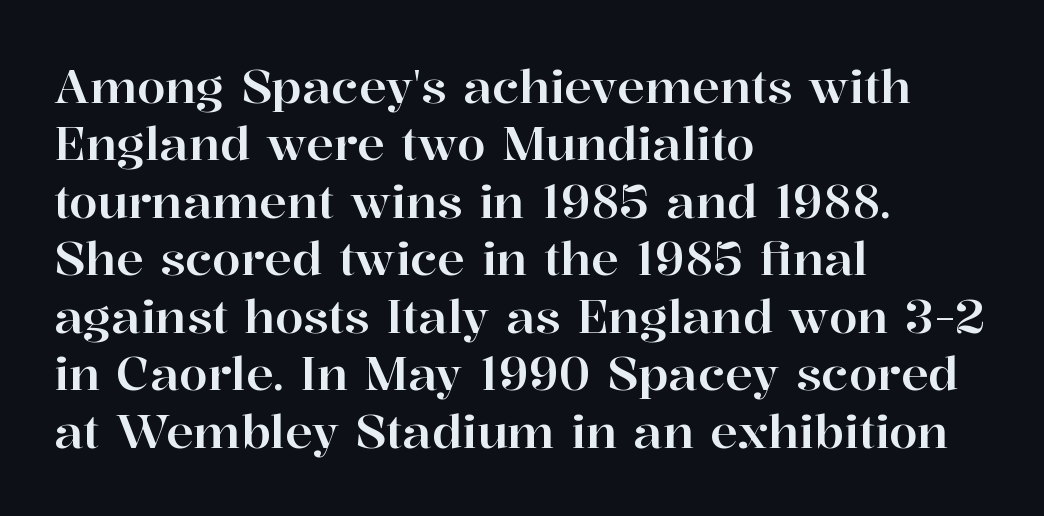
Tall strokes in this sample are plumb rather than angled. Words appear dense and cohesive because spacing is normal. Where is the straight margin? On the left. The letters carry serifs — small finishing strokes at the ends of their stems. In terms of leading, this rendering sits right in the middle.
